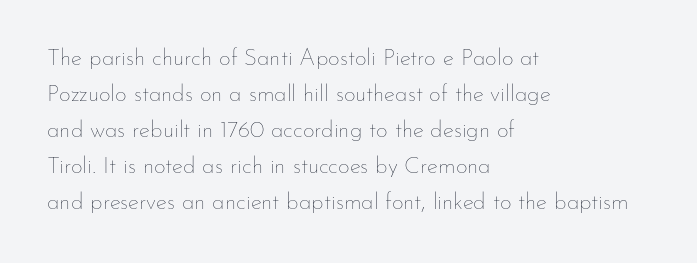
The image shows 23 px text type, upright; set left-aligned, normal line spacing (1.57x), normal letter spacing, not underlined.
